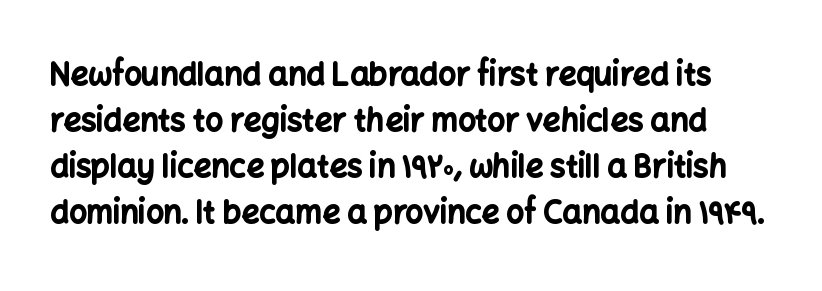
The image shows 31 px bold sans-serif type, upright; set normal line spacing (1.48x), normal letter spacing, not underlined; low stroke contrast and a medium x-height.
